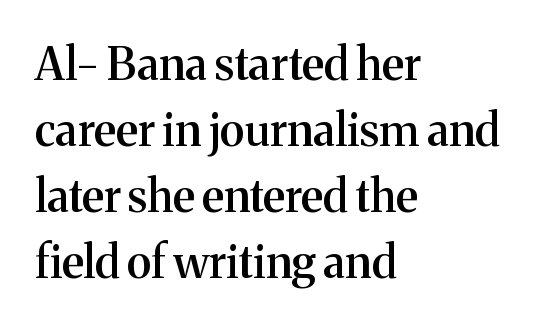
The image shows 45 px semibold serif type, upright; set left-aligned, normal line spacing (1.47x), normal letter spacing, not underlined; medium stroke contrast and a medium x-height.
